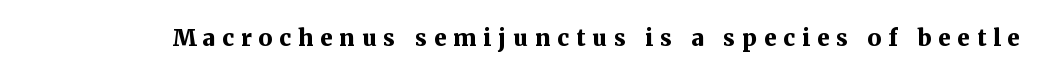
Q: Is the text bold? A: Yes.
Q: Is the text italic (slanted)? A: No, it is upright.
Q: Is the text underlined? A: No.
Q: Is the spacing between letters normal or unusually wide? A: Unusually wide.
